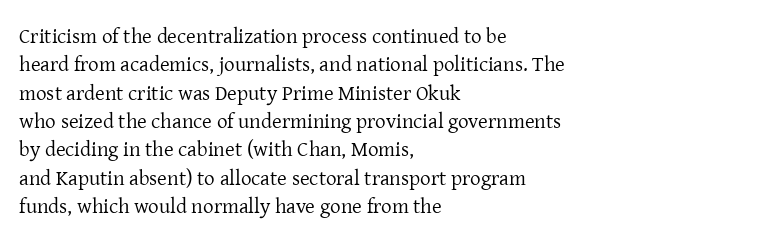
Evenly set lines give the paragraph a standard silhouette. Students, note that the glyphs here touch the page at normal intervals. In terms of posture, this sample is upright. Typeset ragged right — the left edge is the straight one.
